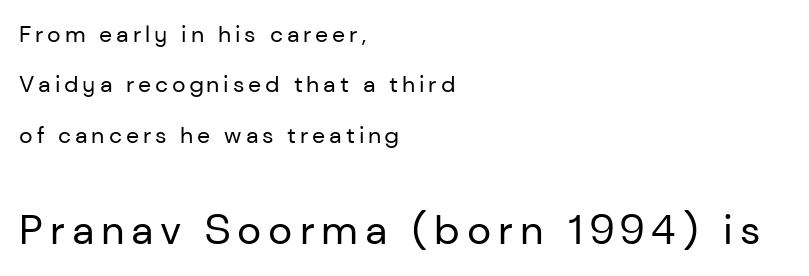
These two chunks differ in scale, with the bottom chunk taking the larger measure. One glance says open: line gaps are wider than usual. All the whitespace from short lines collects on the right. The passage shown is typed in a proportional face where columns would drift.
